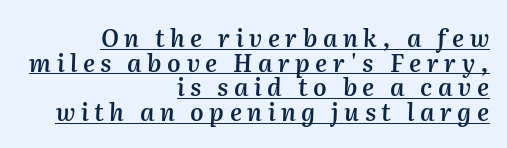
The image shows 24 px text type, italic (leaning right); set right-aligned, tight line spacing (1.03x), unusually wide letter spacing (+0.23 em), underlined.
